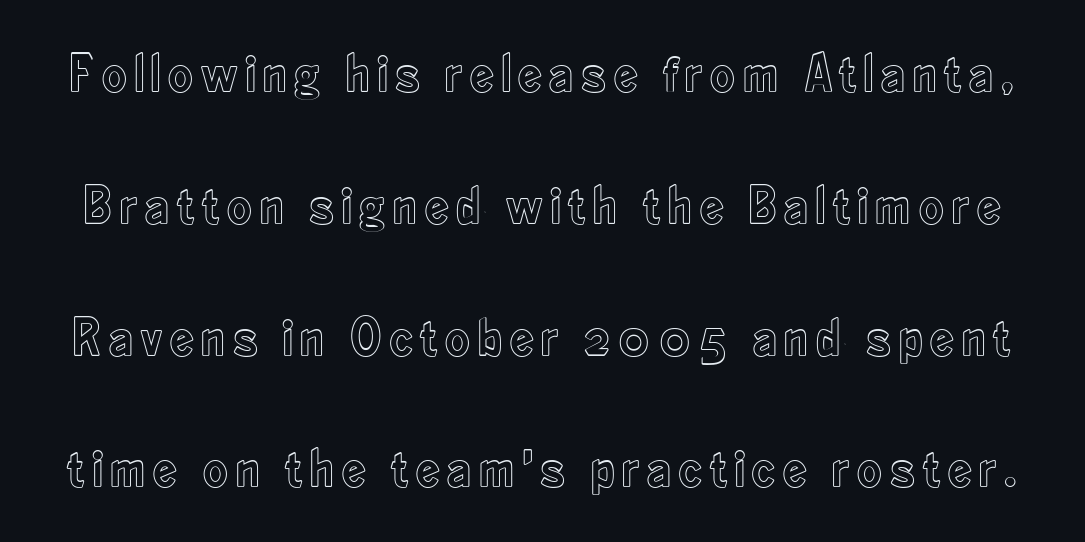
{"italic": "no", "width": "condensed", "x_height": "small", "monospaced": "no", "underline": "no", "line_spacing": "loose", "line_spacing_ratio": 2.44, "glyph_px": 54}
